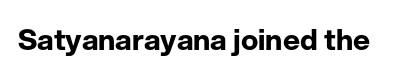
The image shows 29 px bold sans-serif type, upright; set normal letter spacing, not underlined; low stroke contrast and a medium x-height.
